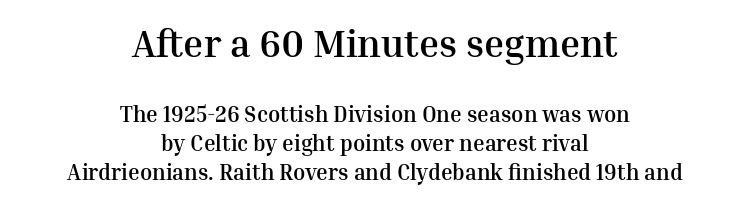
{"serif": "yes", "italic": "no", "bold": "yes", "weight": "semibold", "width": "normal", "stroke_contrast": "medium", "x_height": "medium", "monospaced": "no", "underline": "no", "align": "center", "line_spacing": "normal", "line_spacing_ratio": 1.33, "letter_spacing": "normal", "letter_spacing_em": 0.0, "larger_block": "first", "size_ratio": 1.73, "glyph_px": 38}
